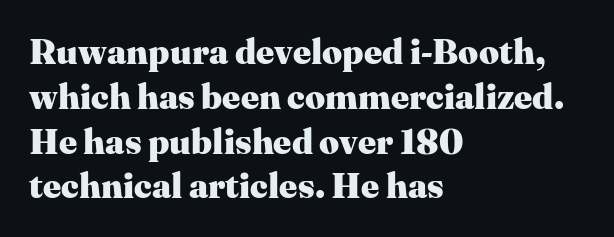
{"serif": "yes", "italic": "no", "bold": "yes", "weight": "heavy", "width": "normal", "stroke_contrast": "medium", "x_height": "medium", "monospaced": "no", "underline": "no", "align": "left", "line_spacing": "normal", "line_spacing_ratio": 1.28, "letter_spacing": "normal", "letter_spacing_em": 0.0, "glyph_px": 35}
